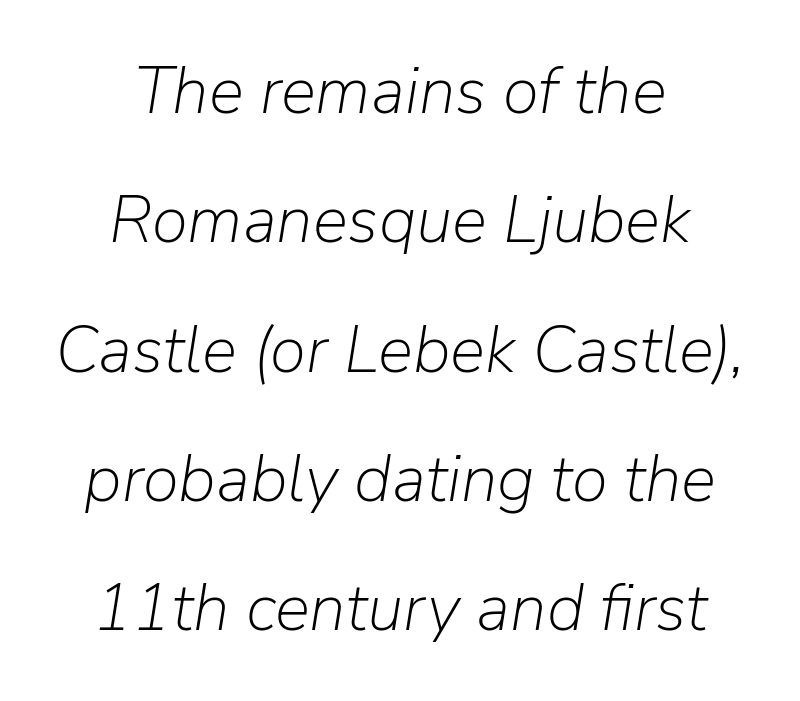
One glance says open: line gaps are wider than usual. Descenders hang freely into open space. Short note: letters normally spaced. Compared with a typical body face, this is equally light or lighter still. A centered setting, common on invitations and titles, is used for this passage.
